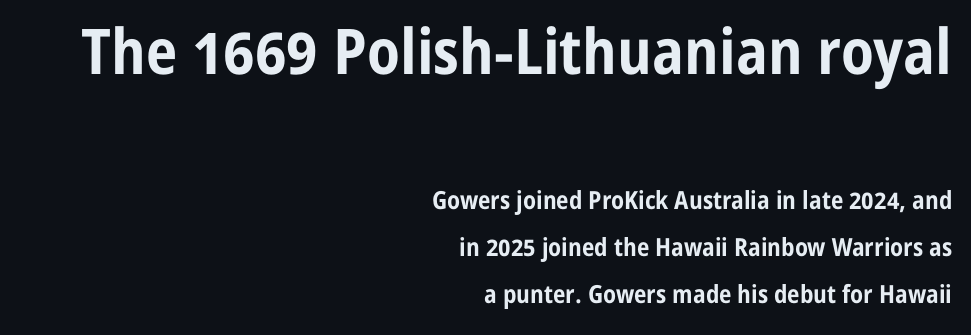
The image shows 63 px bold, condensed sans-serif type, upright; set right-aligned, line spacing 1.87x, normal letter spacing, not underlined; the first (top) block is 2.52x larger; low stroke contrast and a medium x-height.
